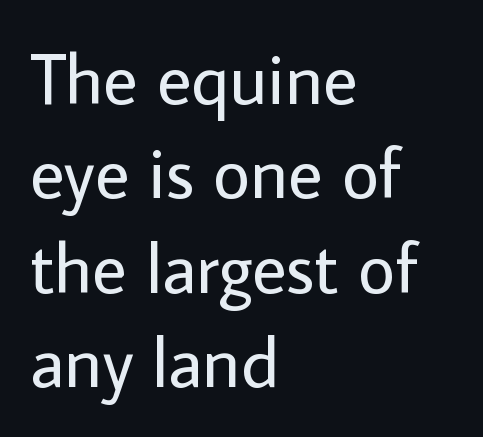
Decoration check: the copy has no underline. The face looks like a standard text weight, possibly lighter. Characters follow at the spacing the type designer built in. Line spacing here is normal. Type style note: lacks serifs.
